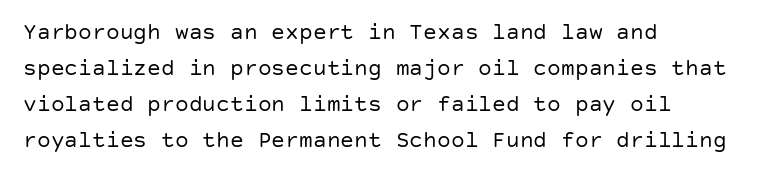
{"italic": "no", "bold": "no", "underline": "no", "align": "left", "line_spacing": "normal", "line_spacing_ratio": 1.57, "letter_spacing": "normal", "letter_spacing_em": 0.0, "glyph_px": 23}
